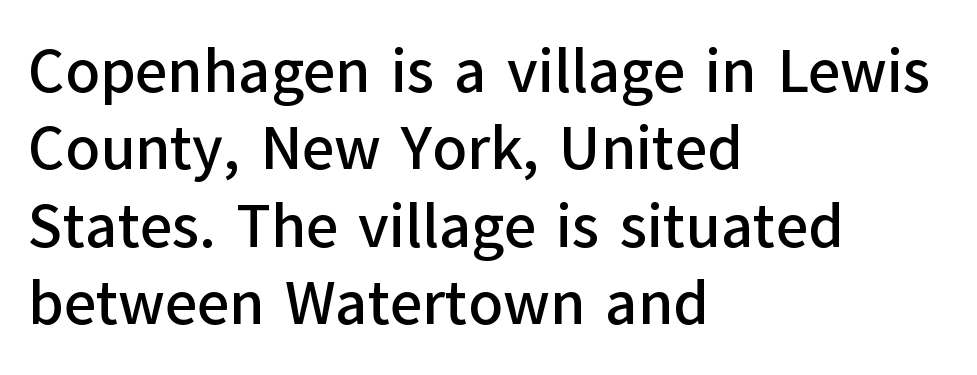
The image shows 62 px sans-serif type, upright; set left-aligned, normal line spacing (1.25x), normal letter spacing, not underlined; low stroke contrast and a medium x-height.
